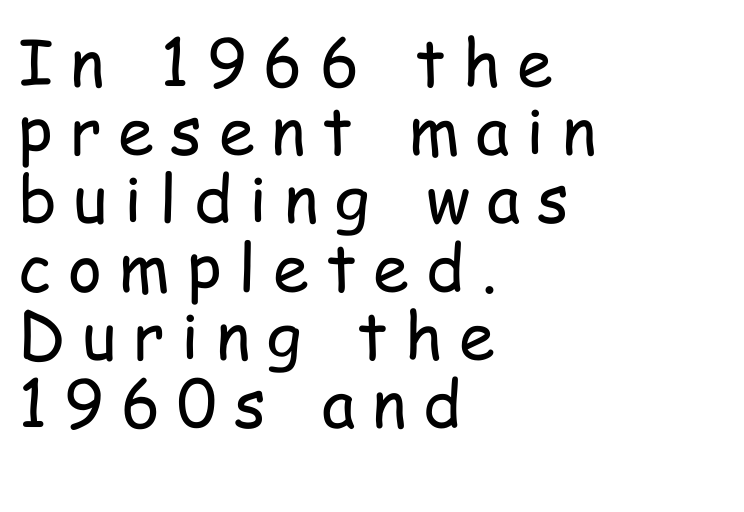
The image shows 65 px regular-weight, condensed sans-serif type, upright; set left-aligned, tight line spacing (1.05x), unusually wide letter spacing (+0.26 em), not underlined; low stroke contrast and a medium x-height.
